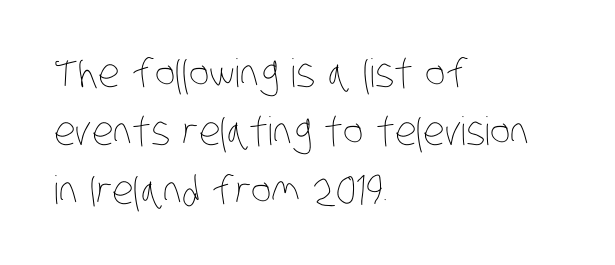
Character widths vary here, with narrow letters taking less room than wide ones. The letters look calm and open, with moderate or lighter stems. Anything drawn beneath the words? Only blank space. Line starts are locked; line ends wander. Quick note: interline space is typical.
